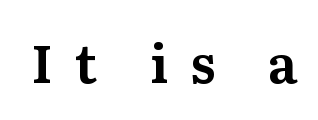
The image shows 53 px serif type, upright; set unusually wide letter spacing (+0.4 em), not underlined; medium stroke contrast and a medium x-height.
